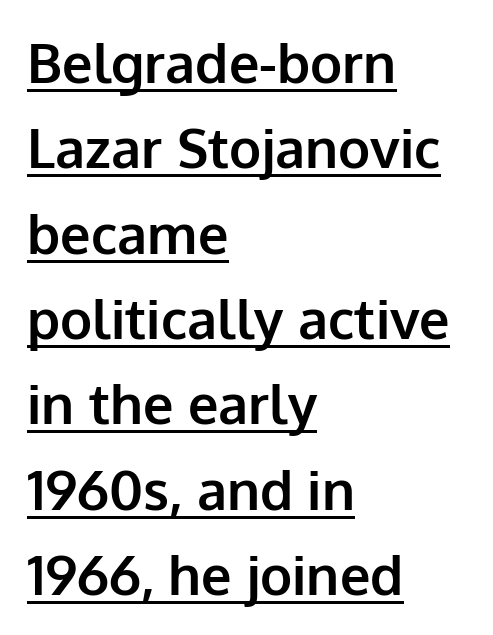
The designer left line spacing at the default. Notice how thick the strokes are: this is what a full bold looks like. A baseline rule has been typeset under these characters. The passage shown is typeset with a sans-serif family. The rendering uses natural spacing where letterforms have individual widths.
